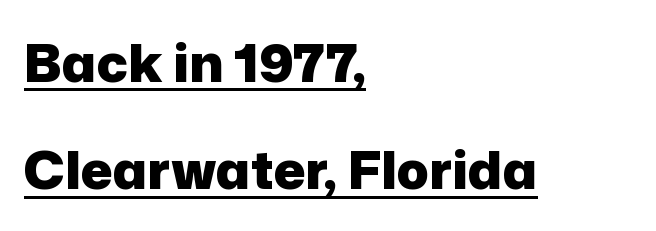
The image shows 53 px heavy sans-serif type, upright; set left-aligned, loose line spacing (2.02x), normal letter spacing, underlined; low stroke contrast and a medium x-height.
